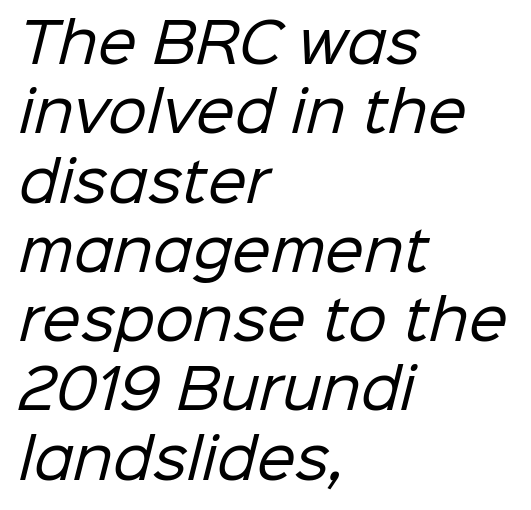
{"serif": "no", "bold": "no", "weight": "regular", "width": "normal", "stroke_contrast": "low", "x_height": "medium", "monospaced": "no", "underline": "no", "align": "left", "line_spacing": "normal", "line_spacing_ratio": 1.26, "letter_spacing": "normal", "letter_spacing_em": 0.0, "glyph_px": 55}
